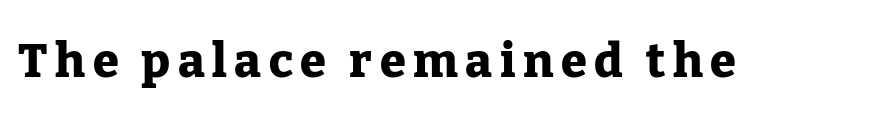
The image shows 47 px heavy serif type, upright; set not underlined; low stroke contrast and a medium x-height.
